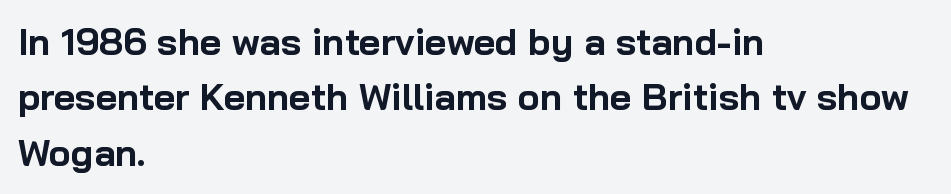
Q: Is the text bold? A: Yes.
Q: Is the text italic (slanted)? A: No, it is upright.
Q: Is the typeface a serif or a sans-serif typeface? A: Sans-serif.
Q: Is the text underlined? A: No.
Q: How is the paragraph aligned? A: Left-aligned.
Q: Is the spacing between letters normal or unusually wide? A: Normal.
Q: Is the spacing between lines tight, normal or loose? A: Normal.
Q: Width (condensed, normal, or wide)? A: Normal.
Q: Stroke contrast? A: Low.
Q: x-height? A: Medium.
Q: Monospaced? A: No.
